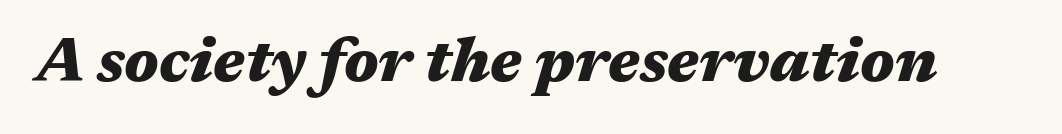
The specimen omits any rule beneath the text block's lines. A typesetter would mark this as italic. These lines keep a tight, regular rhythm from letter to letter. Every letter is thick-stroked: bold, no question. You could not count columns in this text — the font is proportionally spaced.
